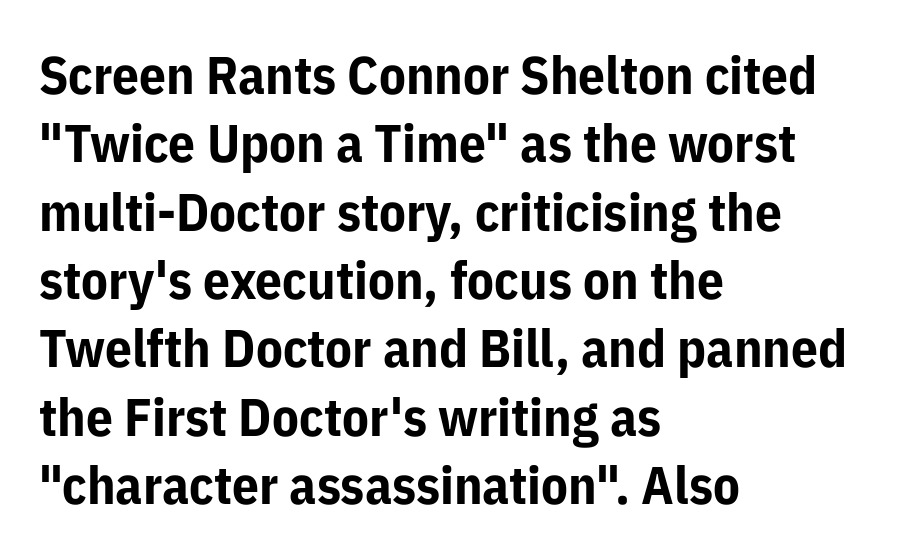
{"serif": "no", "italic": "no", "bold": "yes", "weight": "bold", "width": "normal", "stroke_contrast": "low", "x_height": "medium", "monospaced": "no", "underline": "no", "align": "left", "line_spacing": "normal", "line_spacing_ratio": 1.29, "letter_spacing": "normal", "letter_spacing_em": 0.0, "glyph_px": 53}
